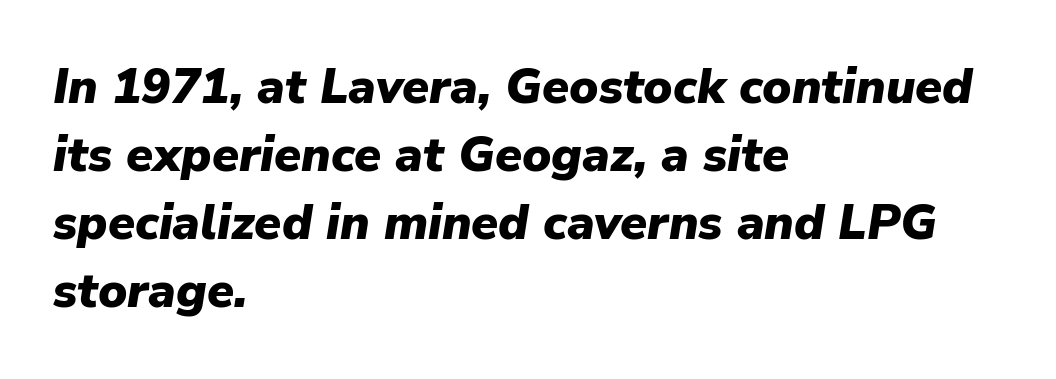
Q: Is the text bold? A: Yes.
Q: Is the text italic (slanted)? A: Yes, it leans right by about 9 degrees.
Q: Is the text underlined? A: No.
Q: How is the paragraph aligned? A: Left-aligned.
Q: Is the spacing between letters normal or unusually wide? A: Normal.
Q: Is the spacing between lines tight, normal or loose? A: Normal.
Q: Width (condensed, normal, or wide)? A: Normal.
Q: Stroke contrast? A: Low.
Q: x-height? A: Medium.
Q: Monospaced? A: No.
